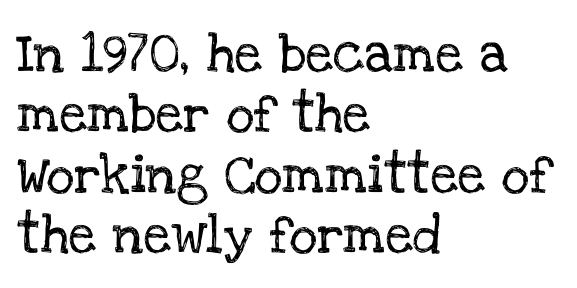
Q: Is the text italic (slanted)? A: No, it is upright.
Q: Is the typeface a serif or a sans-serif typeface? A: Serif.
Q: Is the text underlined? A: No.
Q: How is the paragraph aligned? A: Left-aligned.
Q: Is the spacing between letters normal or unusually wide? A: Normal.
Q: Is the spacing between lines tight, normal or loose? A: Normal.
Q: Width (condensed, normal, or wide)? A: Normal.
Q: Stroke contrast? A: Low.
Q: x-height? A: Large.
Q: Monospaced? A: No.
